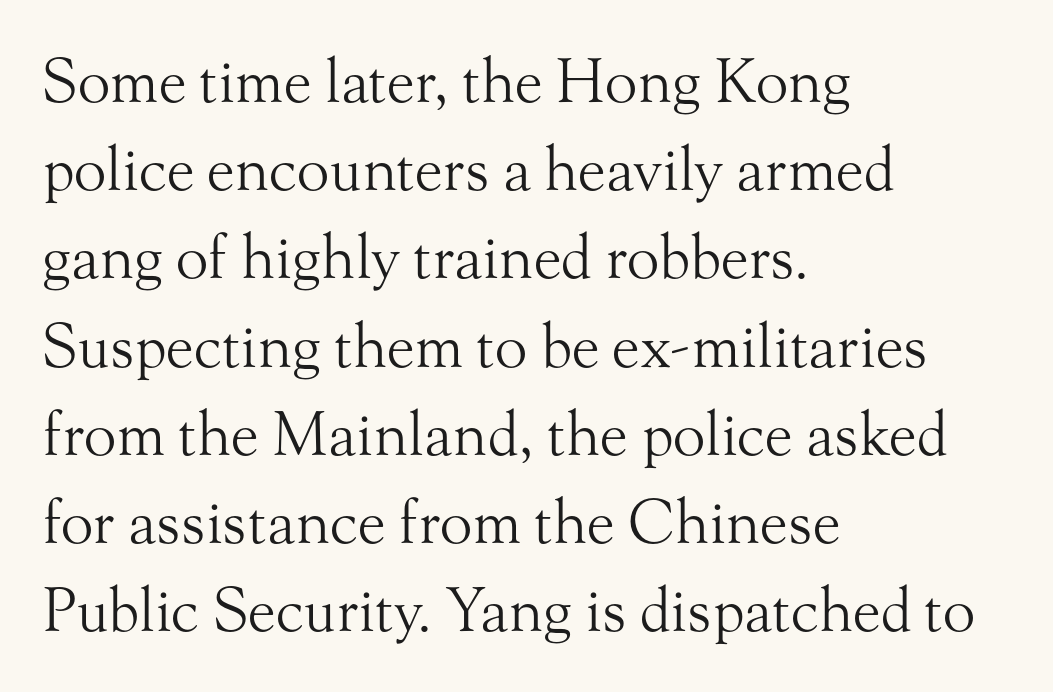
{"serif": "yes", "italic": "no", "bold": "no", "weight": "light", "width": "normal", "stroke_contrast": "medium", "x_height": "small", "monospaced": "no", "underline": "no", "align": "left", "line_spacing": "normal", "line_spacing_ratio": 1.47, "letter_spacing": "normal", "letter_spacing_em": 0.0, "glyph_px": 60}
